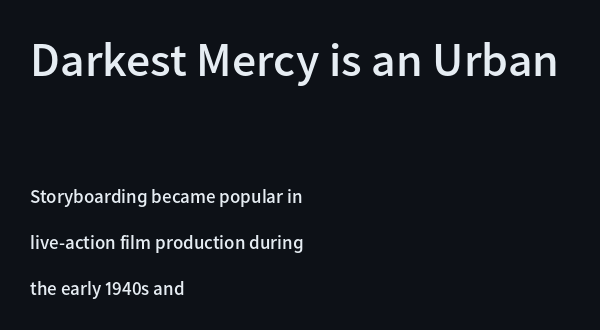
The image shows 48 px semibold sans-serif type, upright; set left-aligned, loose line spacing (2.41x), normal letter spacing, not underlined; the first (top) block is 2.53x larger; low stroke contrast and a medium x-height.
